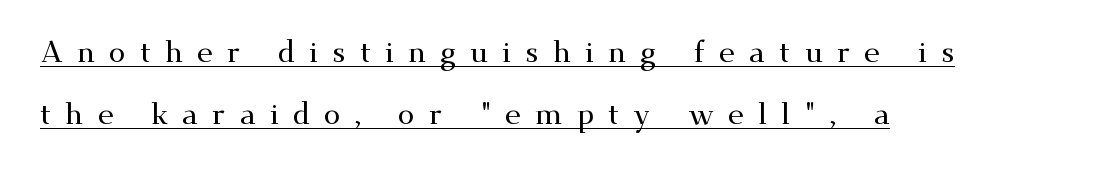
Q: Is the text italic (slanted)? A: No, it is upright.
Q: Is the typeface a serif or a sans-serif typeface? A: Serif.
Q: Is the text underlined? A: Yes.
Q: How is the paragraph aligned? A: Left-aligned.
Q: Is the spacing between letters normal or unusually wide? A: Unusually wide.
Q: Is the spacing between lines tight, normal or loose? A: Loose.
Q: Width (condensed, normal, or wide)? A: Wide.
Q: Stroke contrast? A: Medium.
Q: x-height? A: Small.
Q: Monospaced? A: No.
